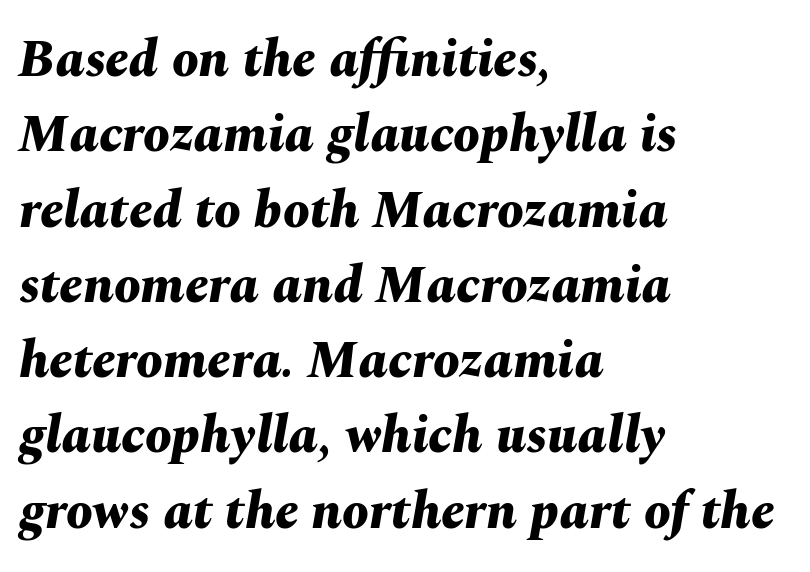
{"italic": "yes", "lean": "right", "slant_degrees": 10, "bold": "yes", "weight": "bold", "width": "normal", "stroke_contrast": "medium", "x_height": "medium", "monospaced": "no", "underline": "no", "align": "left", "line_spacing": "normal", "line_spacing_ratio": 1.42, "letter_spacing": "normal", "letter_spacing_em": 0.0, "glyph_px": 53}
